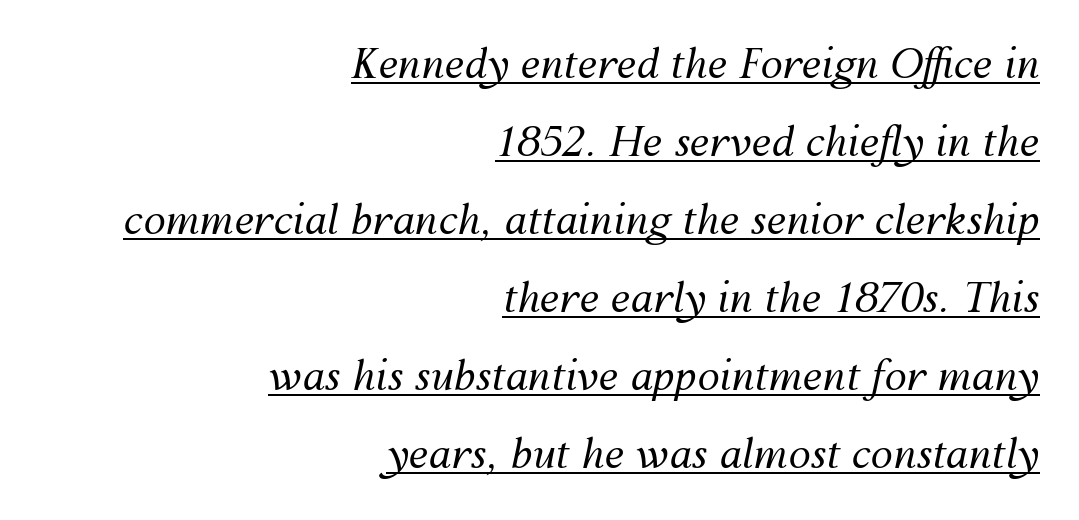
{"italic": "yes", "lean": "right", "slant_degrees": 12, "bold": "no", "weight": "regular", "width": "normal", "stroke_contrast": "medium", "x_height": "medium", "monospaced": "no", "underline": "yes", "align": "right", "line_spacing": "loose", "line_spacing_ratio": 1.95, "letter_spacing": "normal", "letter_spacing_em": 0.0, "glyph_px": 40}
